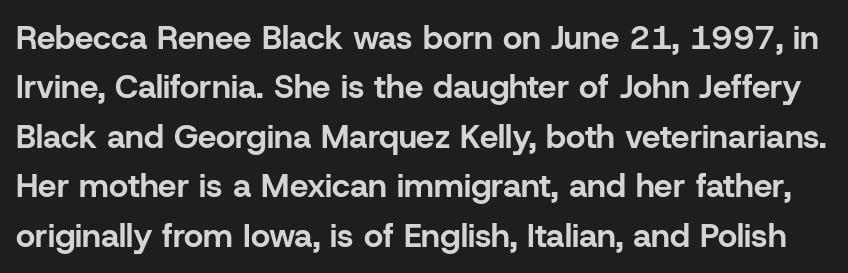
Short note: letters normally spaced. Anything drawn beneath the words? Only blank space. Note the varied advance widths — an 'i' is clearly narrower than an 'm'. Baseline-to-baseline distance is the conventional proportion of letter height.
